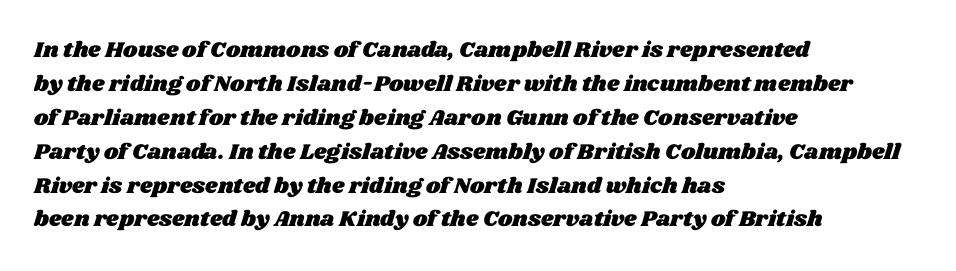
The image shows 22 px text type; set left-aligned, normal line spacing (1.54x), normal letter spacing, not underlined.
